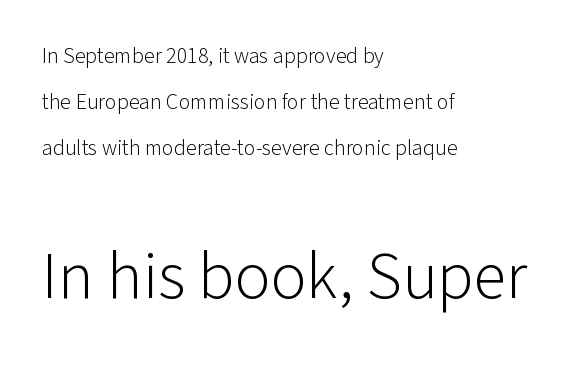
The image shows 67 px light sans-serif type, upright; set left-aligned, loose line spacing (2.1x), normal letter spacing, not underlined; the second (bottom) block is 3.05x larger; low stroke contrast and a medium x-height.
